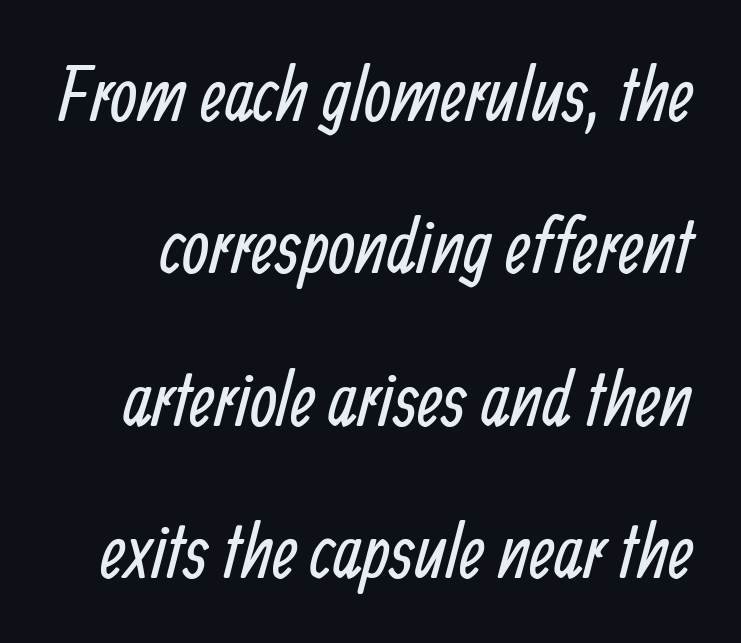
This rendering leaves character spacing at its baseline value. Students, observe: this is what heavily led, spacious text looks like. No word sits above an underline. Is this a fixed-width face? No — the glyphs have proportional, varying widths. This is not heavy type; no bold has been used.
